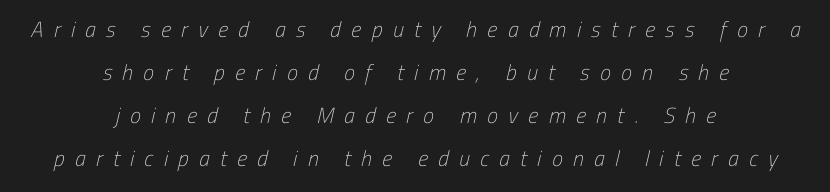
{"bold": "no", "underline": "no", "align": "center", "line_spacing": "loose", "line_spacing_ratio": 1.95, "letter_spacing": "wide", "letter_spacing_em": 0.47, "glyph_px": 22}
